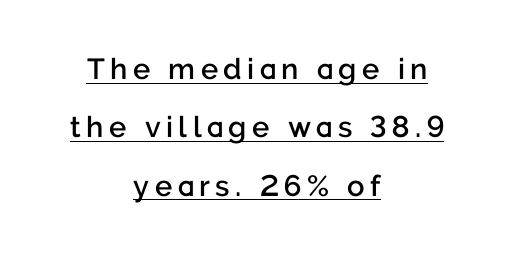
The image shows 29 px semibold sans-serif type, upright; set centered, loose line spacing (2.01x), underlined; low stroke contrast and a medium x-height.
